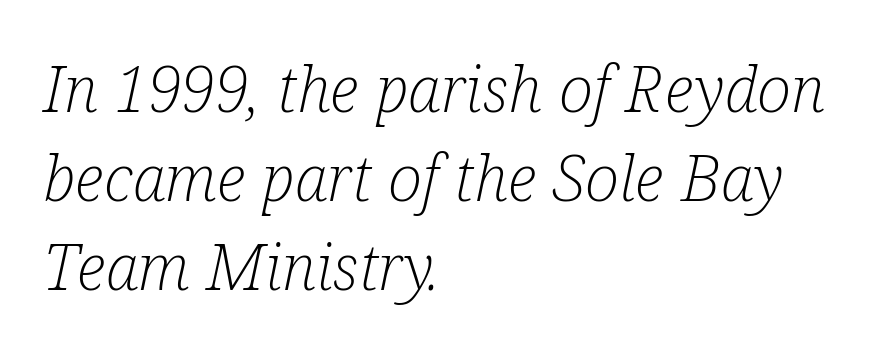
Designer's note — italics engaged. The rag falls on the right side of this text block. The type is set solid horizontally, with unmodified tracking. The strokes carry an ordinary text weight at most. In terms of letterform style, serifs are clearly present.
